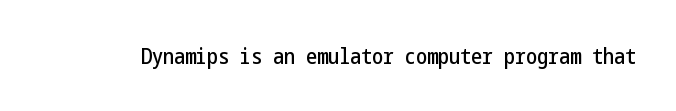
Tall strokes in this sample are plumb rather than angled. Short note: letters normally spaced. Lines of text with bare space underneath.
